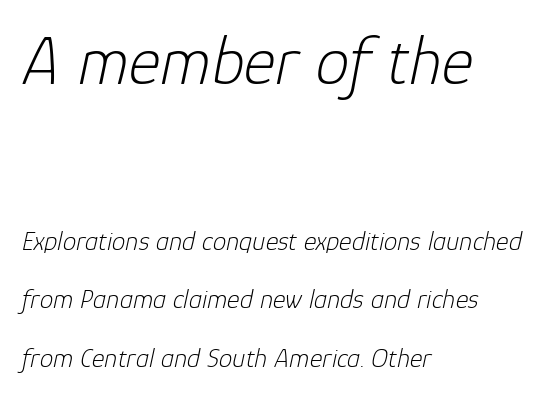
Is there much room between lines? Yes — plenty of vertical air separates them. Compared with a centered layout, this one pins lines to the left instead. Is this a fixed-width face? No — the glyphs have proportional, varying widths. No extra tracking has been applied to these lines. Would a proofreader flag this as italicized? Yes. Underline: absent.
